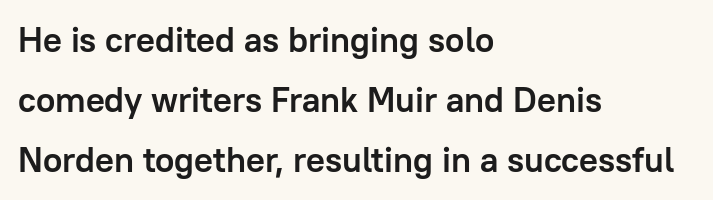
Q: Is the text bold? A: Yes.
Q: Is the text italic (slanted)? A: No, it is upright.
Q: Is the typeface a serif or a sans-serif typeface? A: Sans-serif.
Q: Is the text underlined? A: No.
Q: How is the paragraph aligned? A: Left-aligned.
Q: Is the spacing between letters normal or unusually wide? A: Normal.
Q: Width (condensed, normal, or wide)? A: Normal.
Q: Stroke contrast? A: Low.
Q: x-height? A: Medium.
Q: Monospaced? A: No.
